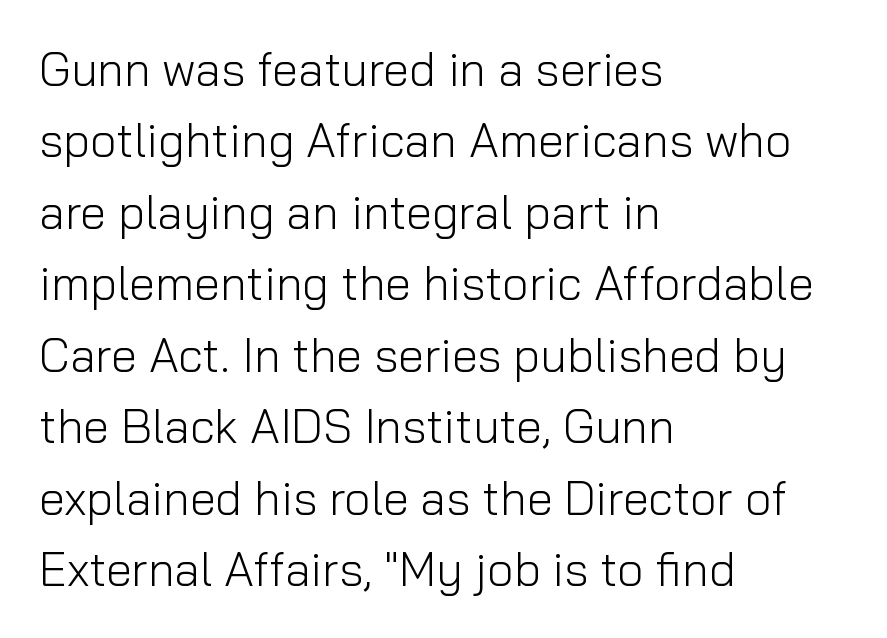
The image shows 47 px light sans-serif type, upright; set left-aligned, normal line spacing (1.52x), normal letter spacing, not underlined; low stroke contrast and a medium x-height.
